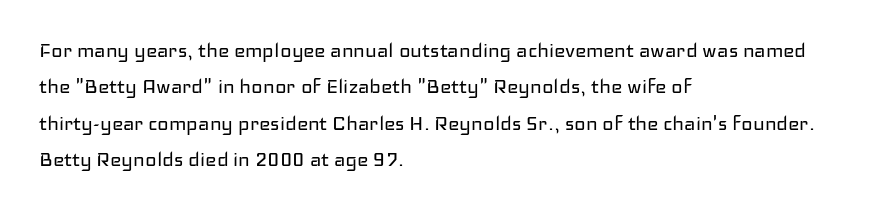
{"italic": "no", "bold": "no", "underline": "no", "align": "left", "line_spacing": "normal", "line_spacing_ratio": 1.52, "letter_spacing": "normal", "letter_spacing_em": 0.0, "glyph_px": 24}
